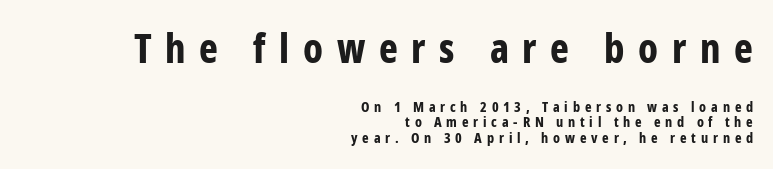
Q: Is the text bold? A: Yes.
Q: Is the text italic (slanted)? A: No, it is upright.
Q: Is the typeface a serif or a sans-serif typeface? A: Sans-serif.
Q: Is the text underlined? A: No.
Q: How is the paragraph aligned? A: Right-aligned.
Q: Is the spacing between letters normal or unusually wide? A: Unusually wide.
Q: Is the spacing between lines tight, normal or loose? A: Tight.
Q: Which block of text is set in a larger size, the first (top) or the second (bottom)? A: The first (top) one.
Q: Width (condensed, normal, or wide)? A: Condensed.
Q: Stroke contrast? A: Low.
Q: x-height? A: Medium.
Q: Monospaced? A: No.
